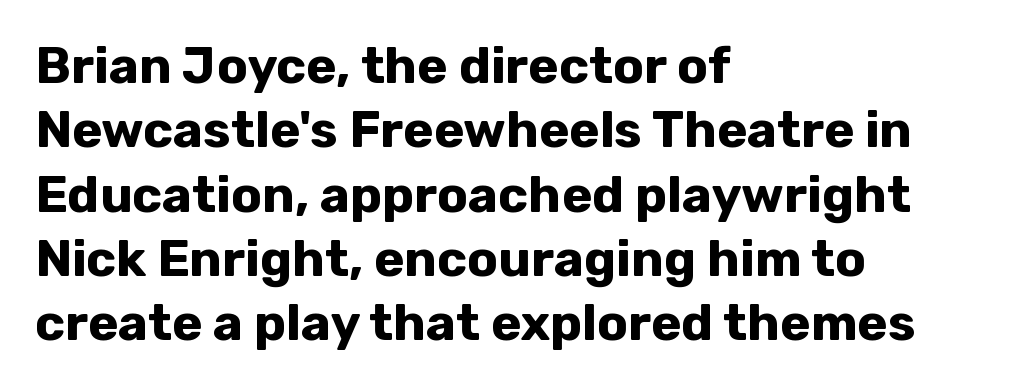
The passage shown is typeset with a sans-serif family. Is the letter spacing exaggerated? No — it looks like the ordinary default. The lines sit at an ordinary, default distance from one another. The face used here has the dense, thick strokes of a bold. Do the characters align in a grid? No, the font is proportional.
